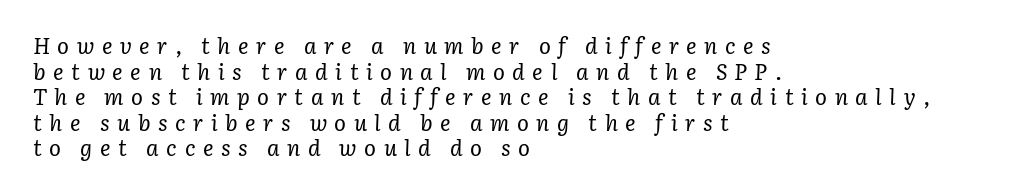
The passage shown has open, widely tracked lettering throughout. The space beneath each line is pristine and unruled. These lines are set flush left with a ragged right edge. An italicized treatment has been applied to the whole sample. The passage shown is not bold in any degree.
